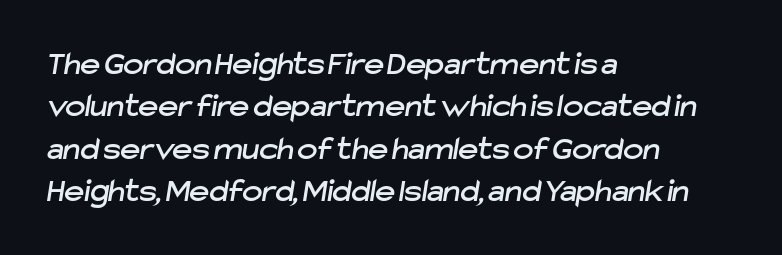
Regarding leading, the lines here are spaced in the standard way. The lines are quadded left. The string is rendered with underlining switched off. Observe the absence of serifs on each vertical stroke in this sample. The letters advance in unequal steps, a hallmark of proportional type. Caption: standard tracking, unaltered.
